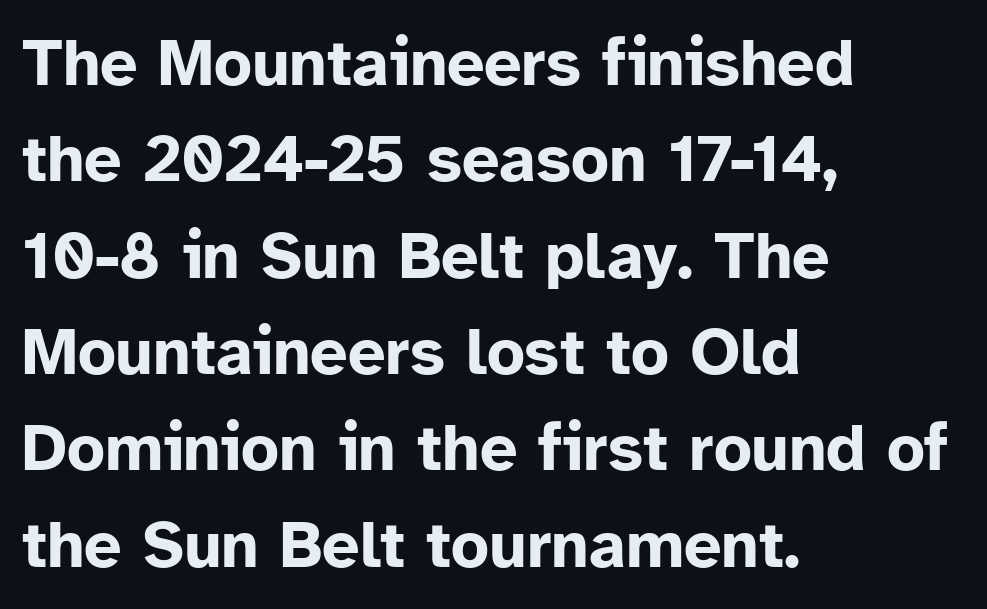
Characters follow at the spacing the type designer built in. This sample has the flowing, uneven cadence of proportional lettering. Tall strokes in this sample are plumb rather than angled. Classification — sans serif. Regarding leading, the lines here are spaced in the standard way. Check the space under the baseline: it is left empty.
